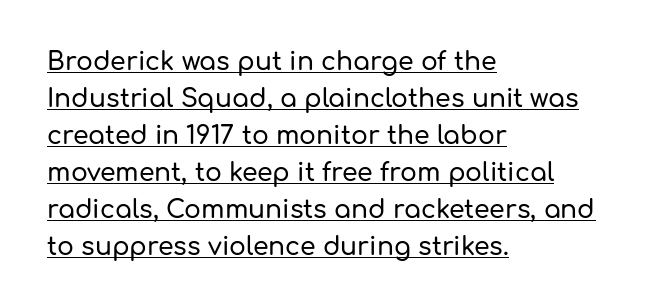
The image shows 25 px text type, upright; set left-aligned, normal line spacing (1.48x), normal letter spacing, underlined.
